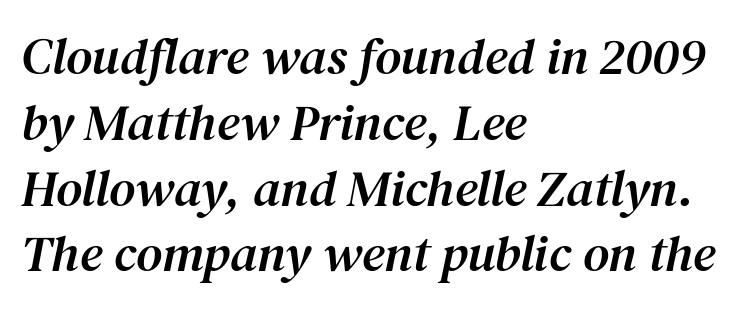
To sum up the face: it has serifs. The space between consecutive lines is moderate. Words appear dense and cohesive because spacing is normal. Style check: oblique.
